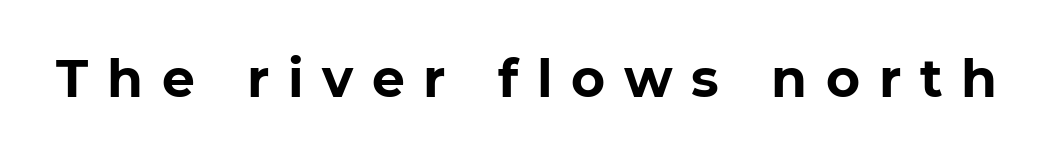
{"serif": "no", "italic": "no", "bold": "yes", "weight": "bold", "width": "normal", "stroke_contrast": "low", "x_height": "medium", "monospaced": "no", "underline": "no", "letter_spacing": "wide", "letter_spacing_em": 0.36, "glyph_px": 52}
